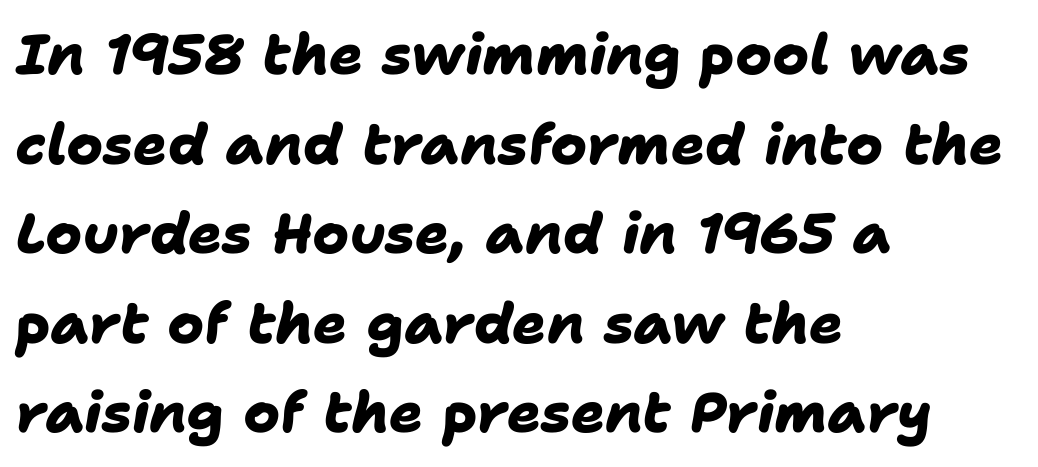
No extra tracking has been applied to these lines. The letters carry no serifs — their stems end cleanly without finishing strokes. This sample has the flowing, uneven cadence of proportional lettering. Nobody drew a line under any word here. Leftover space on each line is placed entirely after the last word.
